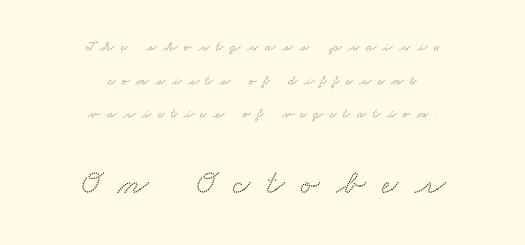
Regarding serifs, this sample has them. A bare baseline throughout the passage. The face used here is proportionally spaced, like ordinary book or web type. Each new line begins a long way beneath the previous one. Centered paragraph, ragged on both sides. Size hierarchy here favors the trailing block over the leading one.
